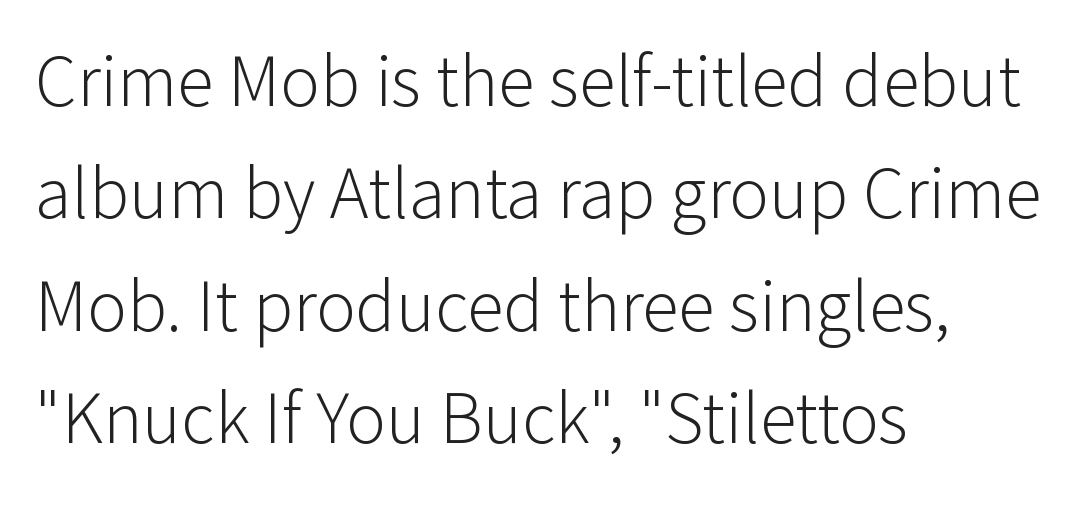
{"serif": "no", "italic": "no", "bold": "no", "weight": "light", "width": "normal", "stroke_contrast": "low", "x_height": "medium", "monospaced": "no", "underline": "no", "align": "left", "line_spacing": "normal", "line_spacing_ratio": 1.52, "letter_spacing": "normal", "letter_spacing_em": 0.0, "glyph_px": 74}
